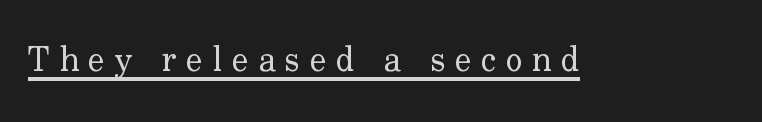
{"serif": "yes", "italic": "no", "bold": "no", "weight": "regular", "width": "normal", "stroke_contrast": "low", "x_height": "small", "monospaced": "no", "underline": "yes", "letter_spacing": "wide", "letter_spacing_em": 0.27, "glyph_px": 35}
